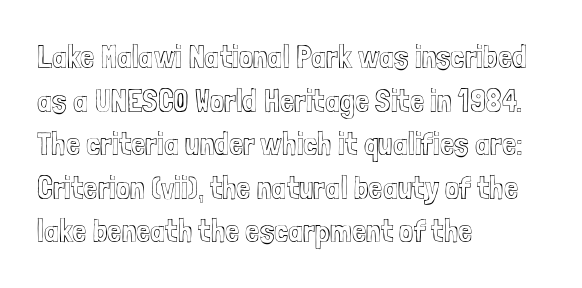
{"italic": "no", "width": "condensed", "x_height": "medium", "monospaced": "no", "underline": "no", "align": "left", "line_spacing": "normal", "line_spacing_ratio": 1.36, "letter_spacing": "normal", "letter_spacing_em": 0.0, "glyph_px": 32}
